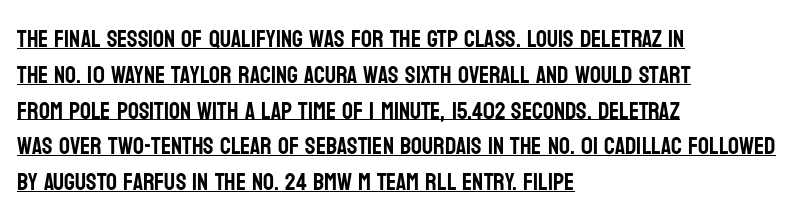
Q: Is the text italic (slanted)? A: No, it is upright.
Q: Is the text underlined? A: Yes.
Q: How is the paragraph aligned? A: Left-aligned.
Q: Is the spacing between letters normal or unusually wide? A: Normal.
Q: Is the spacing between lines tight, normal or loose? A: Normal.
